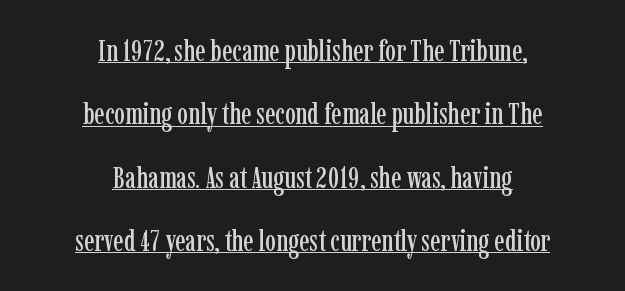
Q: Is the text italic (slanted)? A: No, it is upright.
Q: Is the typeface a serif or a sans-serif typeface? A: Serif.
Q: Is the text underlined? A: Yes.
Q: How is the paragraph aligned? A: Centered.
Q: Is the spacing between letters normal or unusually wide? A: Normal.
Q: Is the spacing between lines tight, normal or loose? A: Loose.
Q: Width (condensed, normal, or wide)? A: Condensed.
Q: Stroke contrast? A: Low.
Q: x-height? A: Medium.
Q: Monospaced? A: No.
